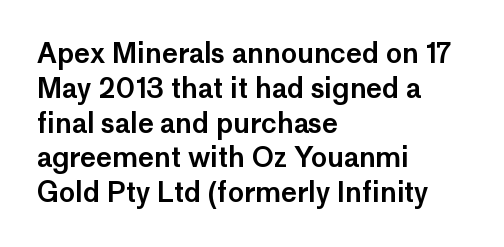
Students, observe: this is what conventionally led text looks like. This sample uses plain, unmodified letter spacing. Nobody drew a line under any word here. The typesetter chose a ragged-right arrangement here. Style check: upright.
